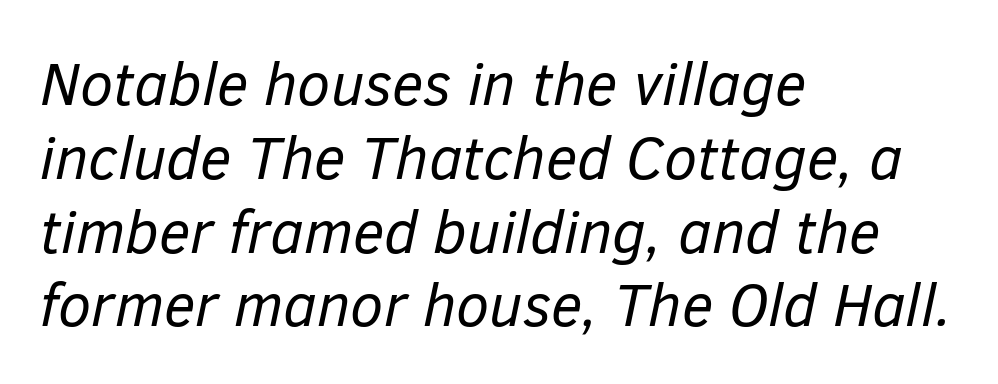
{"italic": "yes", "lean": "right", "slant_degrees": 12, "bold": "no", "weight": "regular", "width": "normal", "stroke_contrast": "low", "x_height": "medium", "monospaced": "no", "underline": "no", "align": "left", "line_spacing_ratio": 1.23, "letter_spacing": "normal", "letter_spacing_em": 0.0, "glyph_px": 60}
